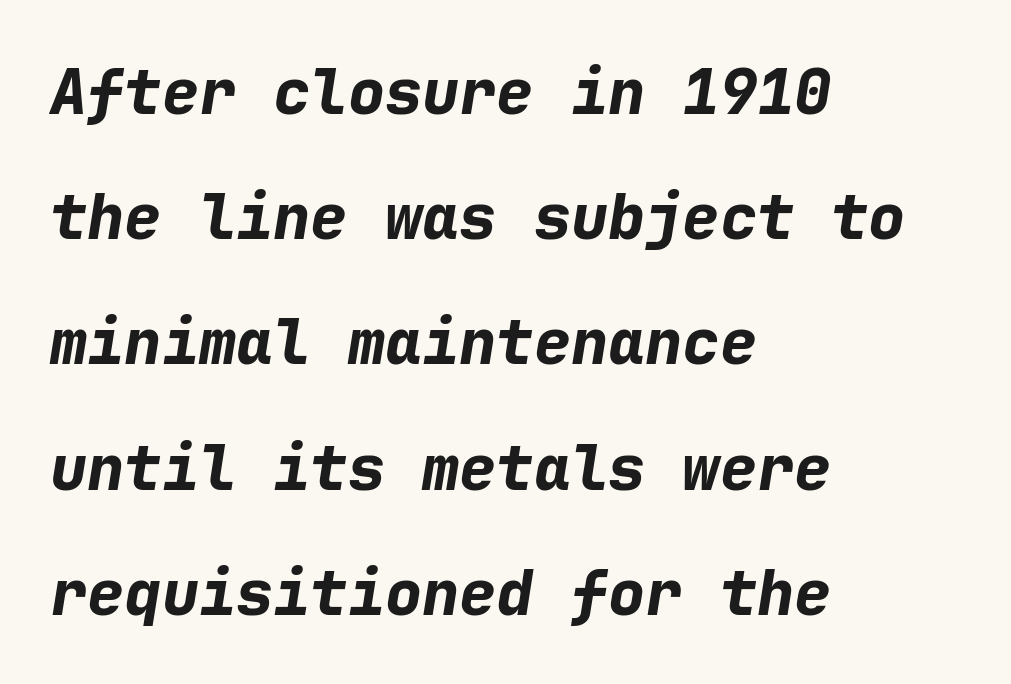
{"italic": "yes", "lean": "right", "slant_degrees": 9, "bold": "yes", "weight": "bold", "width": "normal", "stroke_contrast": "low", "x_height": "medium", "monospaced": "yes", "underline": "no", "align": "left", "line_spacing": "loose", "line_spacing_ratio": 2.02, "letter_spacing": "normal", "letter_spacing_em": 0.0, "glyph_px": 62}
